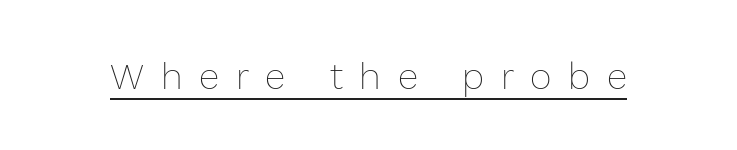
Q: Is the text bold? A: No.
Q: Is the text italic (slanted)? A: No, it is upright.
Q: Is the text underlined? A: Yes.
Q: Is the spacing between letters normal or unusually wide? A: Unusually wide.
Q: Width (condensed, normal, or wide)? A: Normal.
Q: x-height? A: Medium.
Q: Monospaced? A: No.
